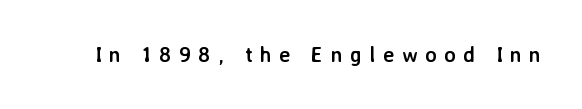
Q: Is the text bold? A: Yes.
Q: Is the text italic (slanted)? A: No, it is upright.
Q: Is the text underlined? A: No.
Q: Is the spacing between letters normal or unusually wide? A: Unusually wide.
